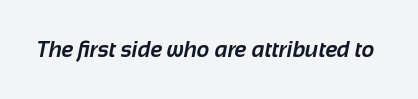
The image shows 22 px bold type; set normal letter spacing, not underlined.
